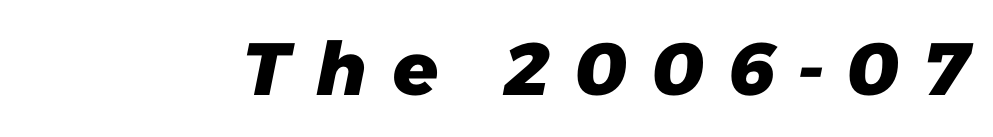
{"serif": "no", "bold": "yes", "weight": "heavy", "width": "normal", "stroke_contrast": "low", "x_height": "medium", "monospaced": "no", "underline": "no", "letter_spacing": "wide", "letter_spacing_em": 0.32, "glyph_px": 74}
